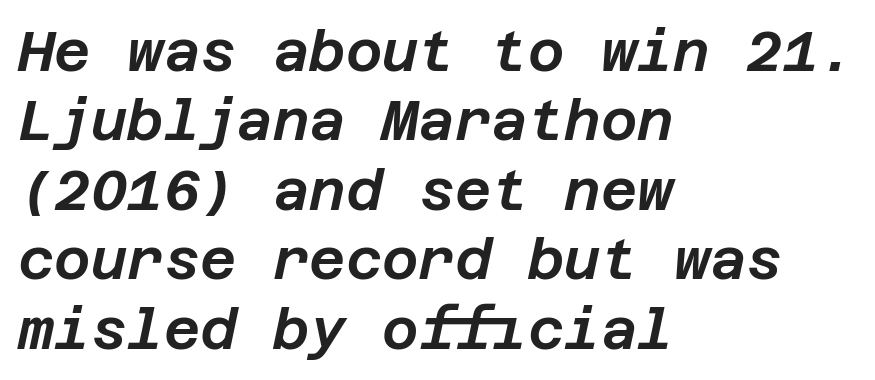
The image shows 56 px text type, italic (leaning right); set left-aligned, line spacing 1.24x, normal letter spacing, not underlined; low stroke contrast and a large x-height.
